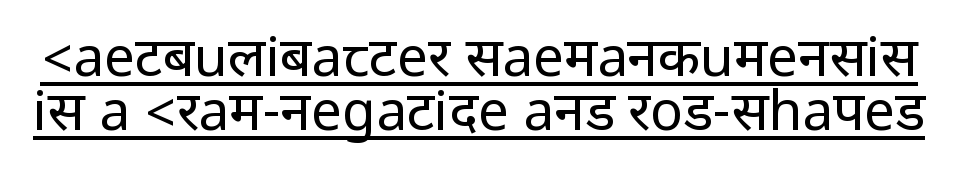
{"serif": "no", "italic": "no", "bold": "no", "weight": "regular", "width": "condensed", "stroke_contrast": "low", "underline": "yes", "line_spacing": "tight", "line_spacing_ratio": 0.99, "letter_spacing": "normal", "letter_spacing_em": 0.0, "glyph_px": 55}
